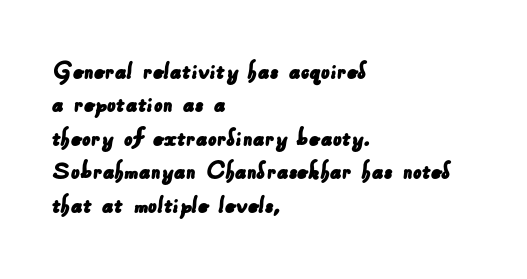
The glyphs are unaccompanied by any horizontal stroke below them. Spacing between characters is what you'd get straight out of the box. Horizontal alignment here is leftward, the default for most running prose.
